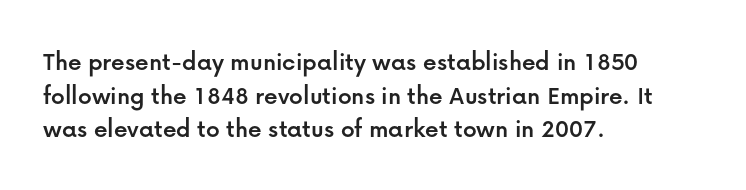
Q: Is the text italic (slanted)? A: No, it is upright.
Q: Is the text underlined? A: No.
Q: How is the paragraph aligned? A: Left-aligned.
Q: Is the spacing between letters normal or unusually wide? A: Normal.
Q: Is the spacing between lines tight, normal or loose? A: Normal.
